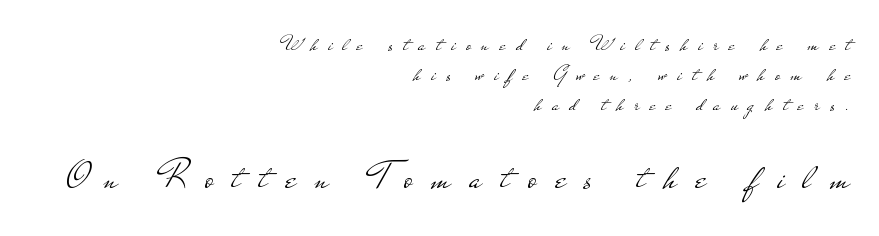
The image shows 41 px light, wide sans-serif type; set right-aligned, normal line spacing (1.3x), unusually wide letter spacing (+0.46 em), not underlined; the second (bottom) block is 1.78x larger; low stroke contrast and a small x-height.
